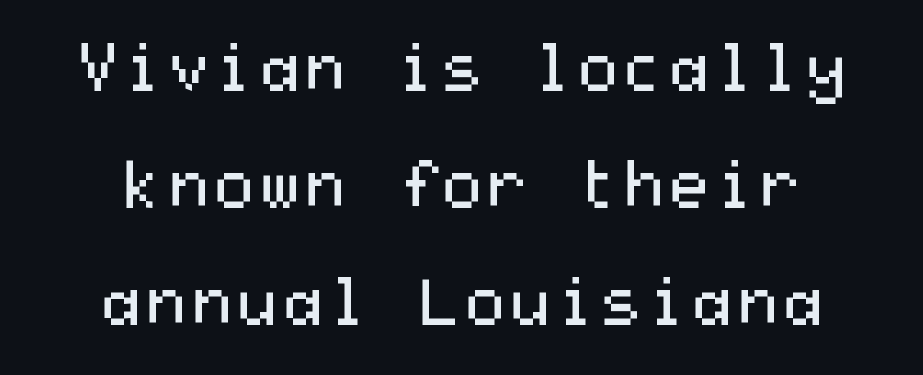
Does extra space separate the letters? No, they use regular spacing. Look at the bottom of the vertical strokes: they stop flat, with no serifs. A quiet, ordinary-to-light weight characterises the typeface. Characters remain perfectly vertical along every line. The passage shown is not underscored anywhere.
